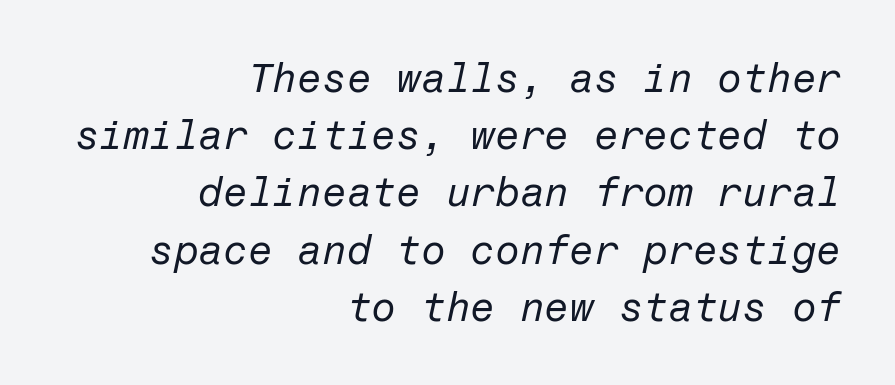
{"italic": "yes", "lean": "right", "slant_degrees": 12, "bold": "no", "weight": "regular", "width": "normal", "stroke_contrast": "low", "x_height": "medium", "underline": "no", "align": "right", "line_spacing": "normal", "line_spacing_ratio": 1.43, "letter_spacing": "normal", "letter_spacing_em": 0.0, "glyph_px": 40}
